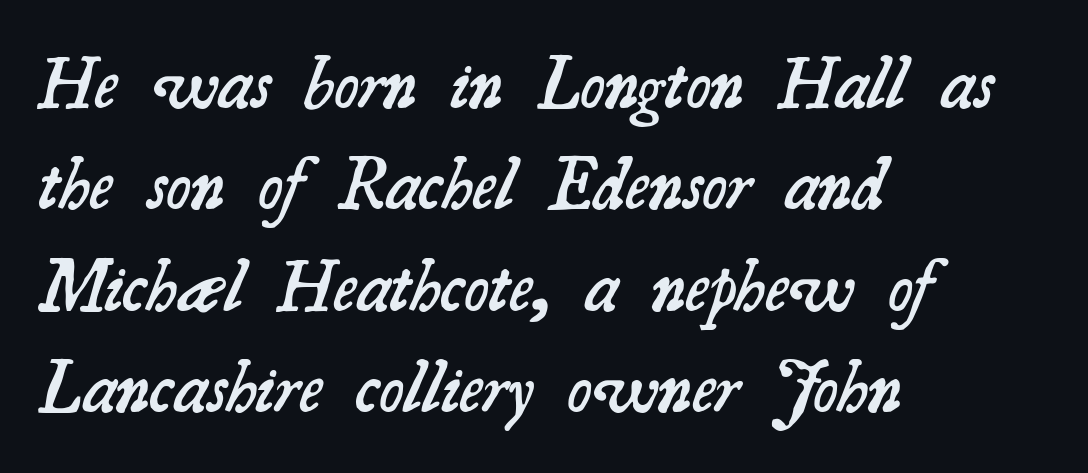
The image shows 74 px semibold serif type; set left-aligned, normal line spacing (1.37x), normal letter spacing, not underlined; medium stroke contrast and a small x-height.
